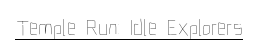
The image shows 23 px text type, upright; set normal letter spacing, underlined.
